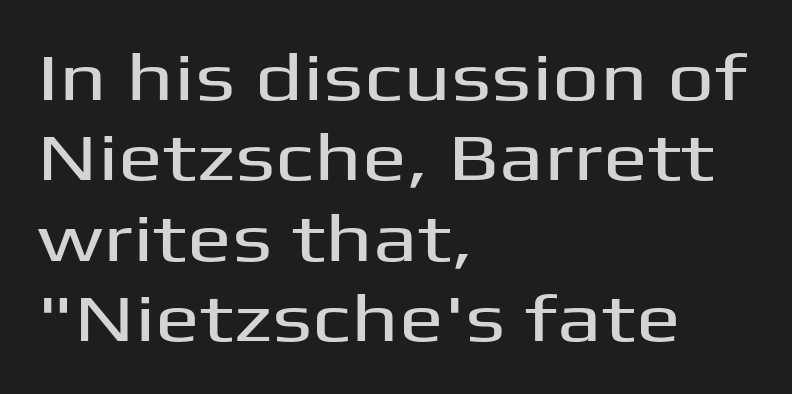
Q: Is the text italic (slanted)? A: No, it is upright.
Q: Is the typeface a serif or a sans-serif typeface? A: Sans-serif.
Q: Is the text underlined? A: No.
Q: How is the paragraph aligned? A: Left-aligned.
Q: Is the spacing between letters normal or unusually wide? A: Normal.
Q: Width (condensed, normal, or wide)? A: Wide.
Q: Stroke contrast? A: Medium.
Q: x-height? A: Medium.
Q: Monospaced? A: No.
